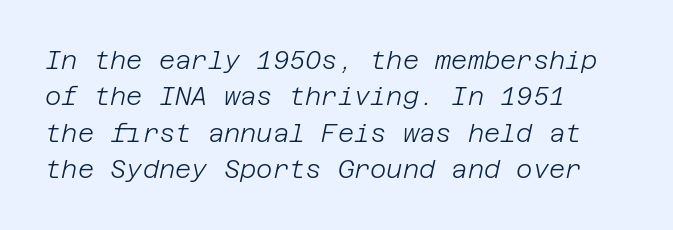
Q: Is the text bold? A: No.
Q: Is the text italic (slanted)? A: Yes, it leans right by about 12 degrees.
Q: Is the text underlined? A: No.
Q: How is the paragraph aligned? A: Left-aligned.
Q: Is the spacing between letters normal or unusually wide? A: Normal.
Q: Is the spacing between lines tight, normal or loose? A: Normal.
